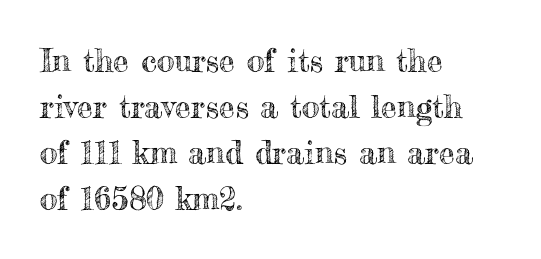
The image shows 32 px text type, upright; set left-aligned, normal line spacing (1.44x), normal letter spacing, not underlined; a small x-height.
